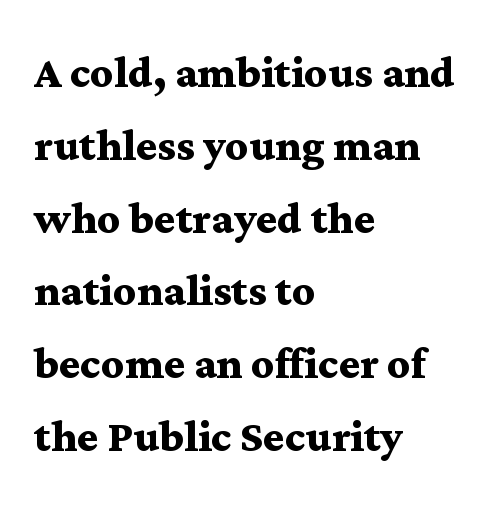
The designer went with a serif here, giving each stem small feet. The glyphs have the mass of a bold cut. Visually the block forms a straight wall on the left and a jagged coastline on the right. Notice how descenders clear the ascenders below comfortably — that's standard leading. These lines are rendered in a variable-pitch font.
